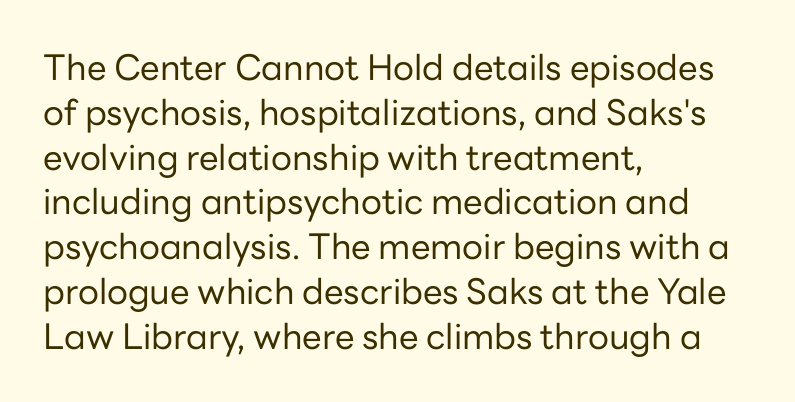
Alignment: flush left. Clear beneath every line of the passage. Posture: straight, roman, zero tilt. This reads as an unemphasized weight, regular at the heaviest. A typesetter would label this face a sans. Honestly, the letter spacing is just normal — you wouldn't notice it.
